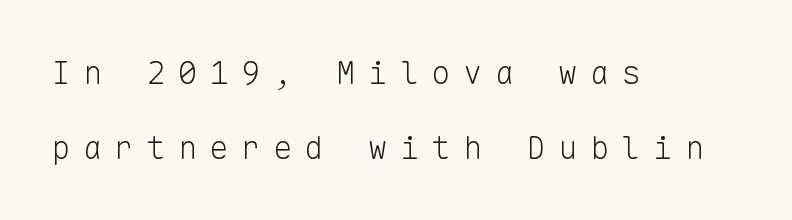
{"serif": "no", "italic": "no", "bold": "no", "weight": "light", "width": "normal", "stroke_contrast": "low", "x_height": "medium", "monospaced": "yes", "underline": "no", "align": "left", "line_spacing": "loose", "line_spacing_ratio": 2.33, "letter_spacing": "wide", "letter_spacing_em": 0.39, "glyph_px": 32}
